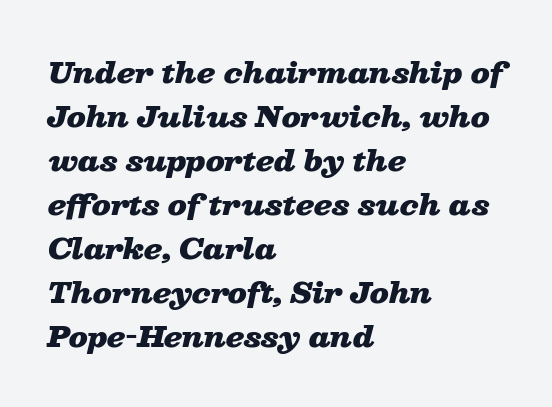
The image shows 28 px heavy, wide type, italic (leaning right); set left-aligned, normal line spacing (1.57x), normal letter spacing, not underlined; low stroke contrast and a medium x-height.
